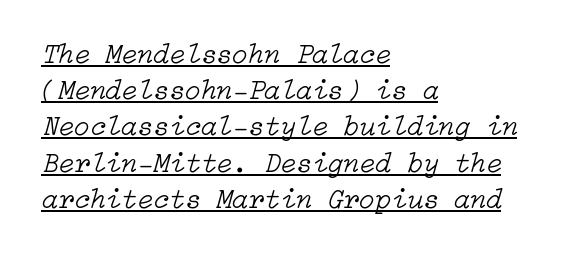
The image shows 29 px light type, italic (leaning right); set left-aligned, normal line spacing (1.25x), normal letter spacing, underlined; low stroke contrast and a medium x-height.
